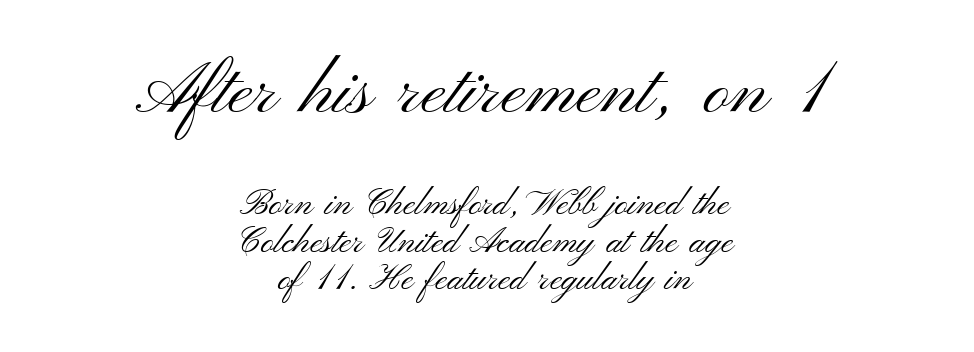
{"serif": "no", "bold": "no", "weight": "light", "width": "wide", "stroke_contrast": "medium", "x_height": "small", "monospaced": "no", "underline": "no", "align": "center", "line_spacing": "tight", "line_spacing_ratio": 1.04, "letter_spacing": "normal", "letter_spacing_em": 0.0, "larger_block": "first", "size_ratio": 2.03, "glyph_px": 73}
